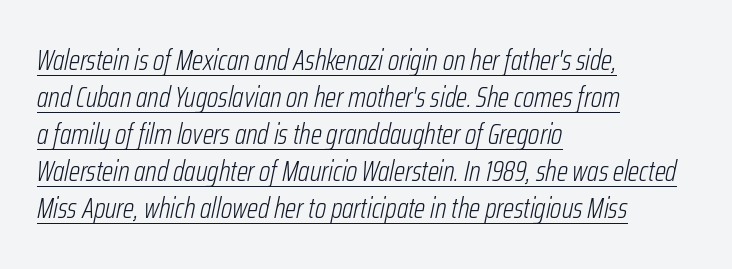
The image shows 29 px light, condensed type, italic (leaning right); set left-aligned, normal line spacing (1.28x), normal letter spacing, underlined; low stroke contrast and a medium x-height.
